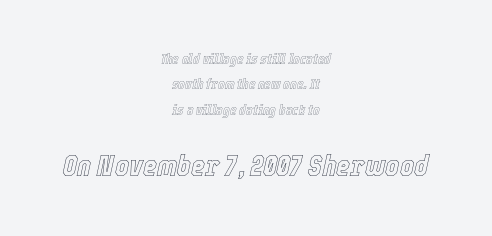
The image shows 30 px condensed type, italic (leaning right); set centered, line spacing 1.82x, normal letter spacing, not underlined; the second (bottom) block is 2.14x larger; a medium x-height.
